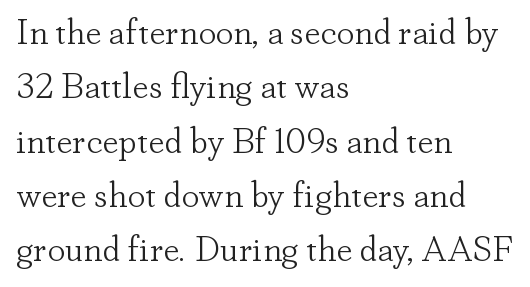
The image shows 36 px light serif type, upright; set left-aligned, normal line spacing (1.51x), normal letter spacing, not underlined; low stroke contrast and a small x-height.
